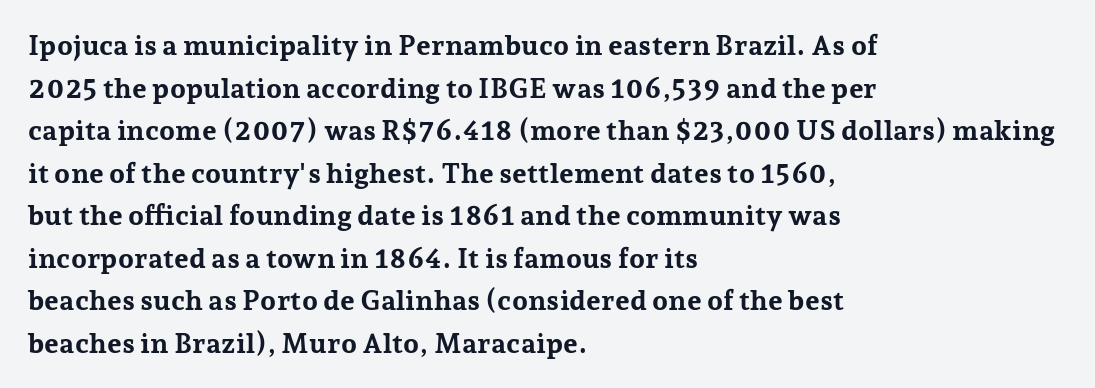
The image shows 28 px bold serif type, upright; set left-aligned, normal line spacing (1.52x), normal letter spacing, not underlined; low stroke contrast and a medium x-height.
